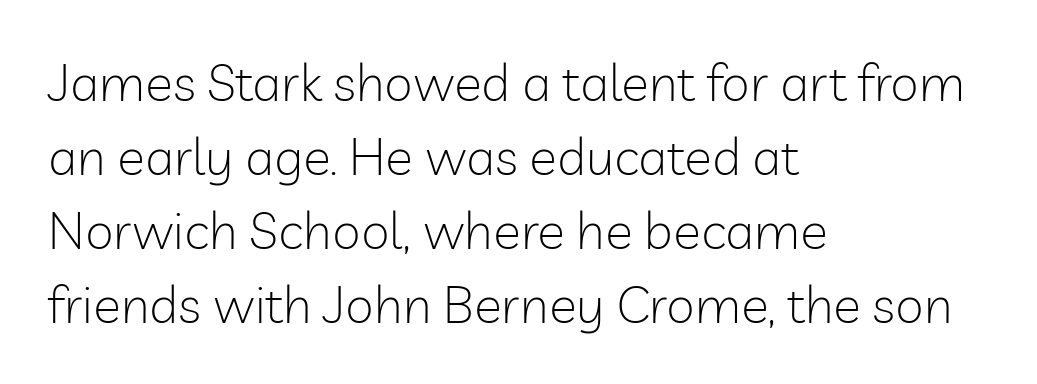
The image shows 52 px light sans-serif type, upright; set left-aligned, normal line spacing (1.42x), normal letter spacing, not underlined; low stroke contrast and a medium x-height.
